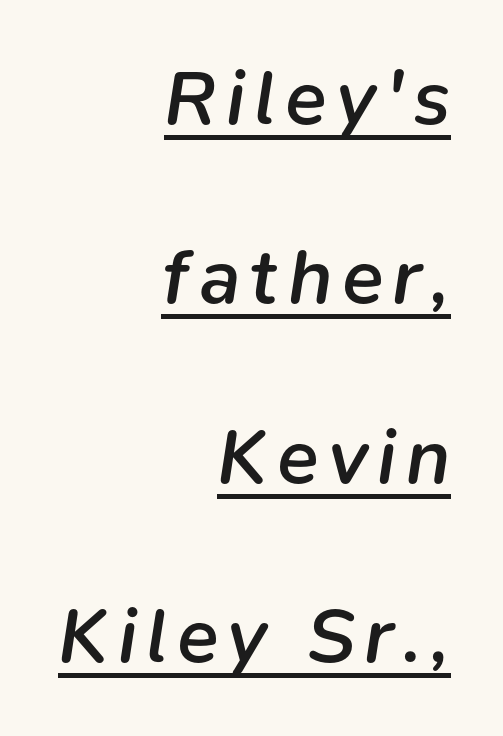
What's the leading like? Stretched, with rows far apart. Note the varied advance widths — an 'i' is clearly narrower than an 'm'. If you drew a line through each stem, it would be angled. Set as a demibold, roughly 600 on the weight scale. Glance below the letters and you will spot a drawn line.
